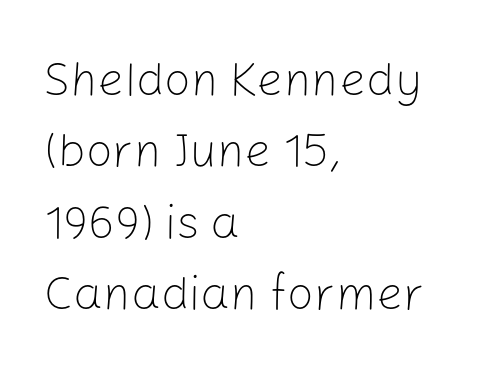
Q: Is the text bold? A: No.
Q: Is the text italic (slanted)? A: No, it is upright.
Q: Is the typeface a serif or a sans-serif typeface? A: Sans-serif.
Q: Is the text underlined? A: No.
Q: How is the paragraph aligned? A: Left-aligned.
Q: Is the spacing between letters normal or unusually wide? A: Normal.
Q: Is the spacing between lines tight, normal or loose? A: Normal.
Q: Width (condensed, normal, or wide)? A: Normal.
Q: Stroke contrast? A: Low.
Q: x-height? A: Medium.
Q: Monospaced? A: No.
